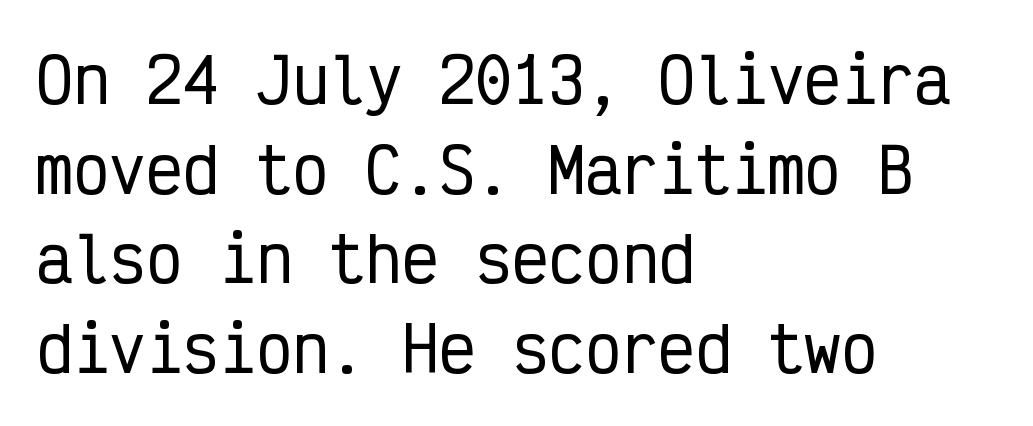
The image shows 61 px condensed sans-serif type, upright, monospaced; set left-aligned, normal line spacing (1.47x), normal letter spacing, not underlined; low stroke contrast and a medium x-height.
